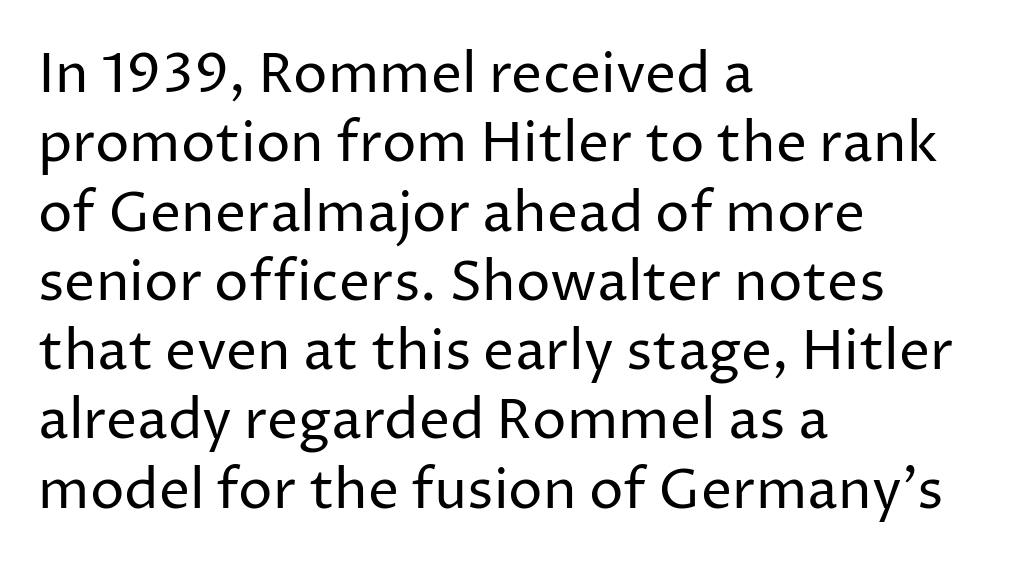
Q: Is the text bold? A: No.
Q: Is the text italic (slanted)? A: No, it is upright.
Q: Is the typeface a serif or a sans-serif typeface? A: Sans-serif.
Q: Is the text underlined? A: No.
Q: How is the paragraph aligned? A: Left-aligned.
Q: Is the spacing between letters normal or unusually wide? A: Normal.
Q: Is the spacing between lines tight, normal or loose? A: Normal.
Q: Width (condensed, normal, or wide)? A: Normal.
Q: Stroke contrast? A: Low.
Q: x-height? A: Medium.
Q: Monospaced? A: No.
